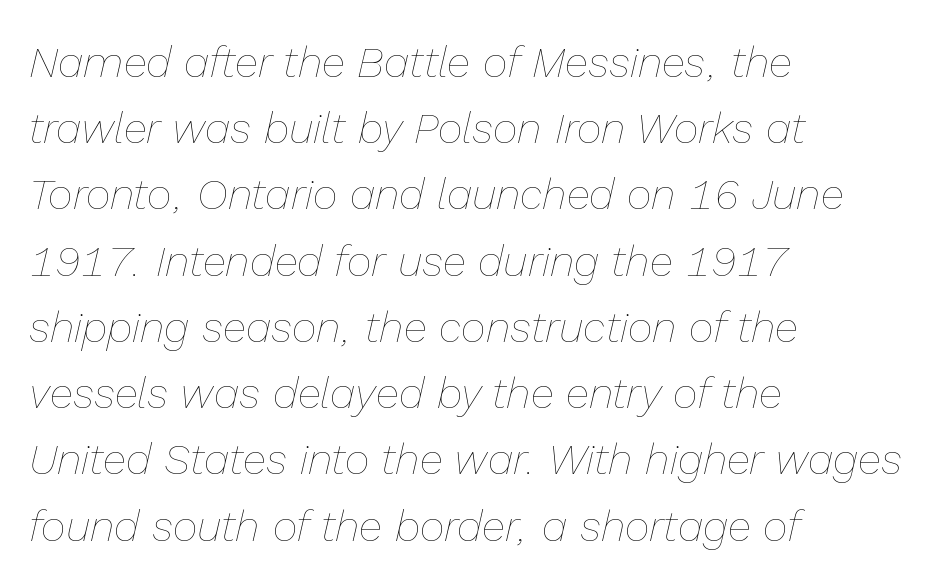
Q: Is the text bold? A: No.
Q: Is the text italic (slanted)? A: Yes, it leans right by about 13 degrees.
Q: Is the text underlined? A: No.
Q: How is the paragraph aligned? A: Left-aligned.
Q: Is the spacing between letters normal or unusually wide? A: Normal.
Q: Is the spacing between lines tight, normal or loose? A: Normal.
Q: Width (condensed, normal, or wide)? A: Normal.
Q: Stroke contrast? A: Low.
Q: x-height? A: Medium.
Q: Monospaced? A: No.
